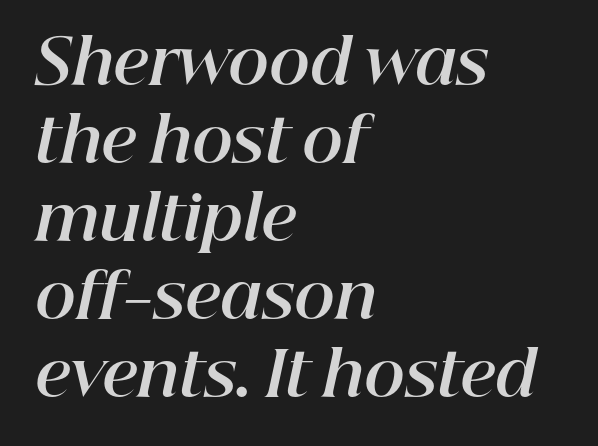
The image shows 62 px bold type, italic (leaning right); set left-aligned, normal line spacing (1.26x), normal letter spacing, not underlined; high stroke contrast and a medium x-height.
